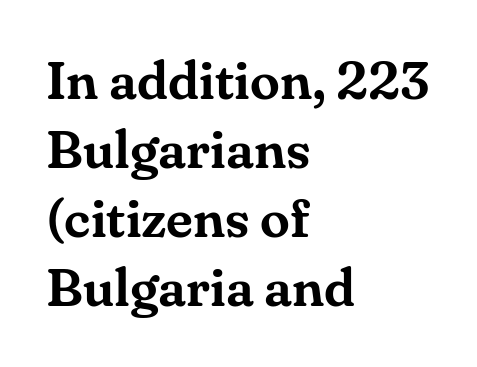
The image shows 54 px serif type, upright; set left-aligned, normal line spacing (1.28x), normal letter spacing, not underlined; medium stroke contrast and a small x-height.
